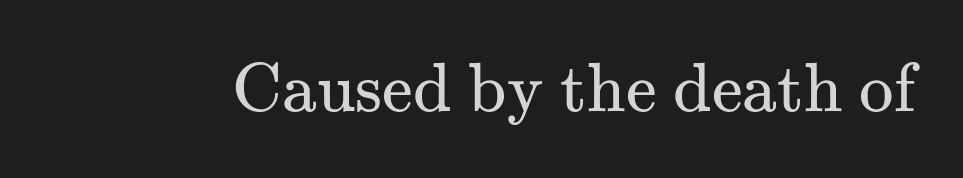
Each letter keeps its own natural width here, so spacing adapts to shape. In terms of letterspacing, this is plain default setting. Underlining? Definitely not there. You can tell from the footed stems that serif type was used.
